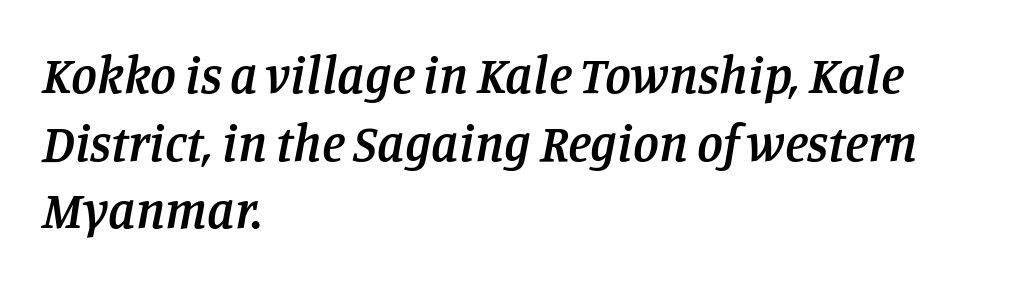
Honestly, there is no underline to notice here at all. The rendering shows small feet on the letterforms — a serif design. Looks like regular typesetting: each glyph gets only the width it needs. Does the leading feel generous? No, just average. Students, note that the glyphs here touch the page at normal intervals. This is moderately heavy type, rendered in semibold.
